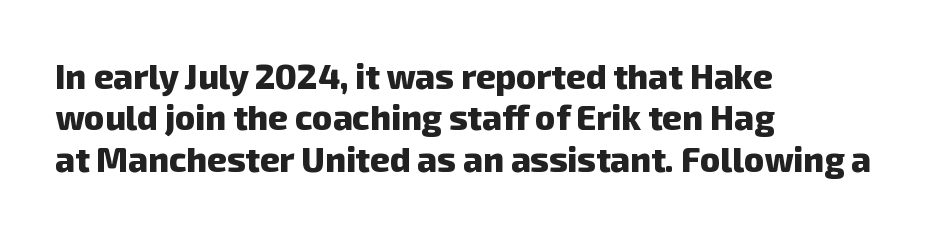
{"serif": "no", "bold": "yes", "weight": "heavy", "width": "normal", "stroke_contrast": "low", "x_height": "medium", "monospaced": "no", "underline": "no", "align": "left", "line_spacing_ratio": 1.22, "letter_spacing": "normal", "letter_spacing_em": 0.0, "glyph_px": 34}
